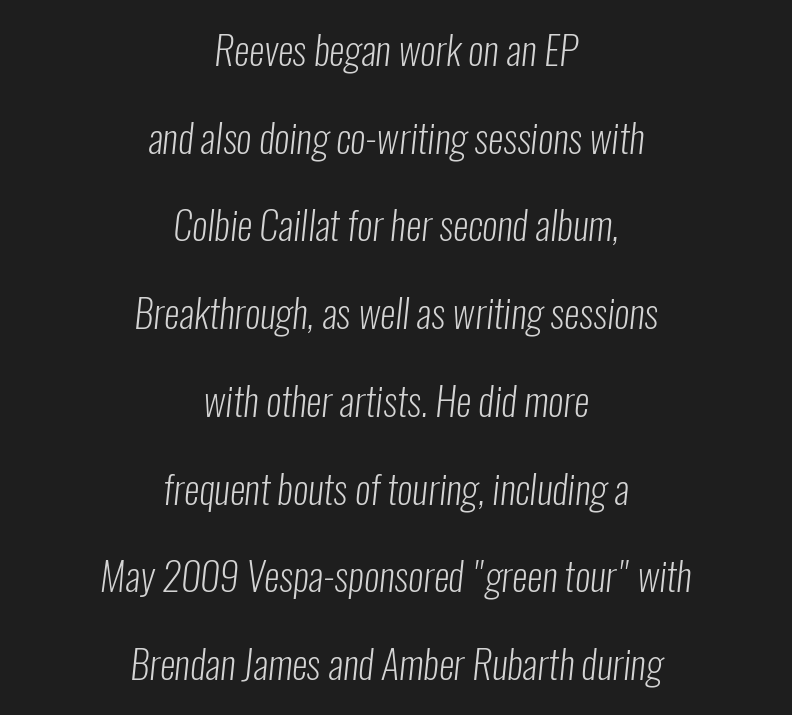
Q: Is the text bold? A: No.
Q: Is the typeface a serif or a sans-serif typeface? A: Sans-serif.
Q: Is the text underlined? A: No.
Q: How is the paragraph aligned? A: Centered.
Q: Is the spacing between letters normal or unusually wide? A: Normal.
Q: Is the spacing between lines tight, normal or loose? A: Loose.
Q: Width (condensed, normal, or wide)? A: Condensed.
Q: Stroke contrast? A: Low.
Q: x-height? A: Medium.
Q: Monospaced? A: No.
